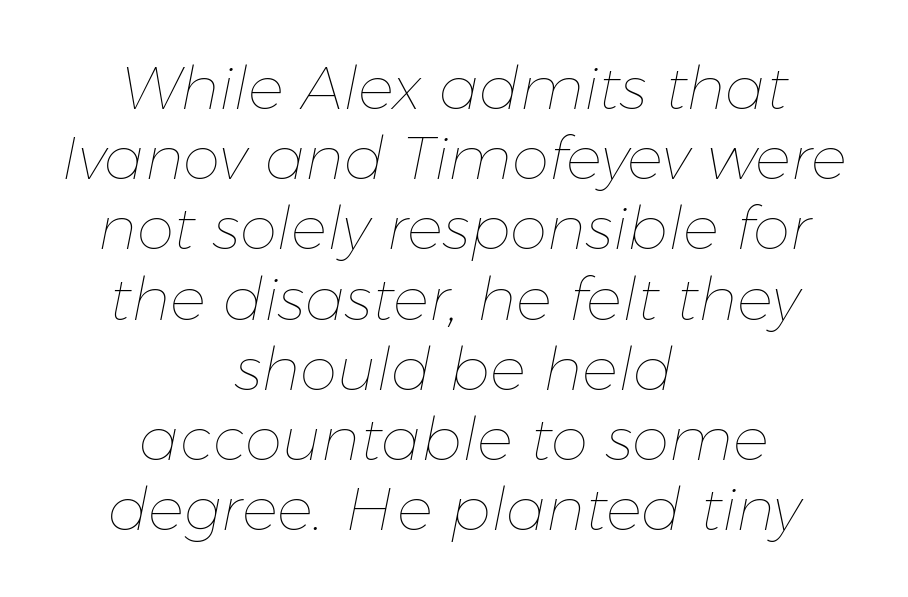
You could not count columns in this text — the font is proportionally spaced. Words appear dense and cohesive because spacing is normal. The setting favours the middle, as headings and verse often do. Rendered with sloped, italic letterforms.
